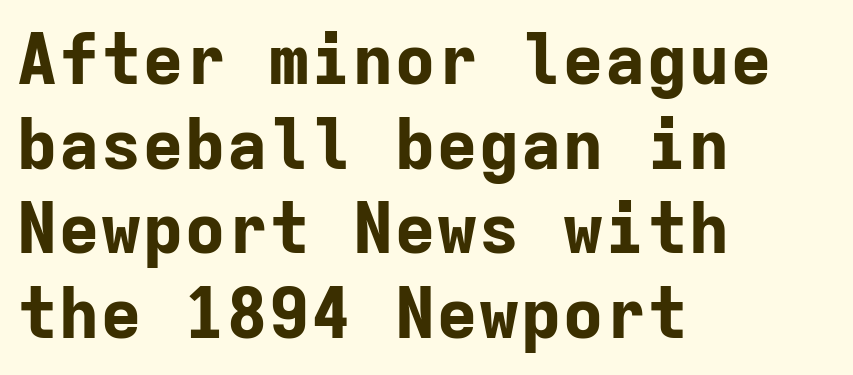
{"serif": "no", "italic": "no", "bold": "yes", "weight": "bold", "width": "normal", "stroke_contrast": "low", "x_height": "medium", "monospaced": "yes", "underline": "no", "align": "left", "line_spacing_ratio": 1.21, "letter_spacing": "normal", "letter_spacing_em": 0.0, "glyph_px": 70}
